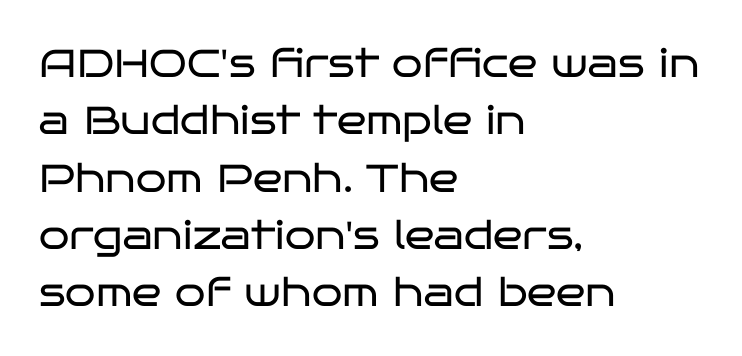
The image shows 39 px regular-weight, wide sans-serif type, upright; set left-aligned, normal line spacing (1.47x), normal letter spacing, not underlined; low stroke contrast and a large x-height.
